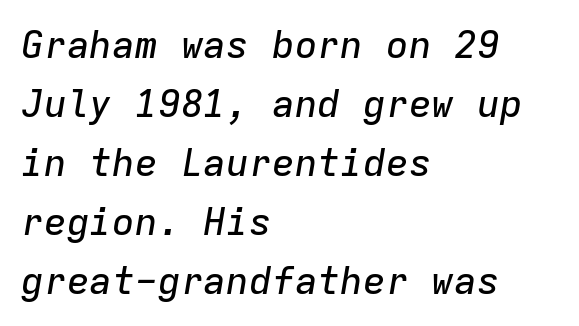
Q: Is the text italic (slanted)? A: Yes, it leans right by about 9 degrees.
Q: Is the text underlined? A: No.
Q: How is the paragraph aligned? A: Left-aligned.
Q: Is the spacing between letters normal or unusually wide? A: Normal.
Q: Is the spacing between lines tight, normal or loose? A: Normal.
Q: Width (condensed, normal, or wide)? A: Normal.
Q: Stroke contrast? A: Low.
Q: x-height? A: Medium.
Q: Monospaced? A: Yes.
